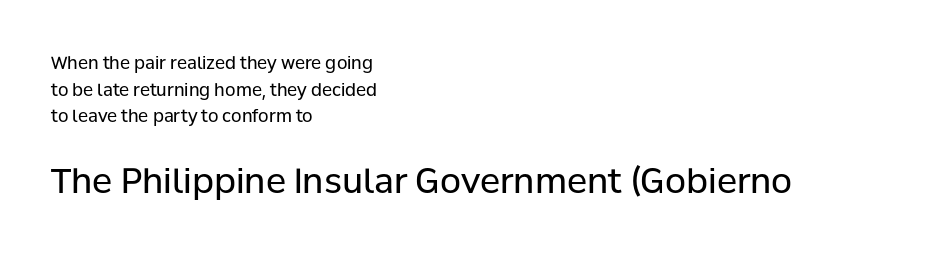
The image shows 34 px regular-weight sans-serif type, upright; set left-aligned, normal line spacing (1.56x), normal letter spacing, not underlined; the second (bottom) block is 2.0x larger; low stroke contrast and a medium x-height.
